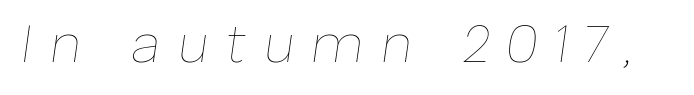
{"italic": "yes", "lean": "right", "slant_degrees": 8, "bold": "no", "weight": "thin", "width": "normal", "stroke_contrast": "low", "x_height": "medium", "monospaced": "no", "underline": "no", "letter_spacing": "wide", "letter_spacing_em": 0.32, "glyph_px": 54}
